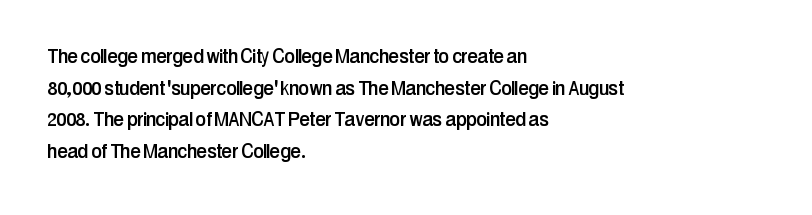
Q: Is the text italic (slanted)? A: No, it is upright.
Q: Is the text underlined? A: No.
Q: How is the paragraph aligned? A: Left-aligned.
Q: Is the spacing between letters normal or unusually wide? A: Normal.
Q: Is the spacing between lines tight, normal or loose? A: Normal.
